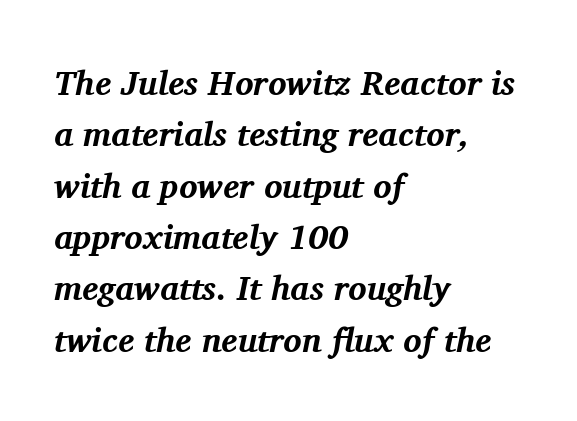
The image shows 34 px bold serif type, italic (leaning right); set left-aligned, normal line spacing (1.51x), normal letter spacing, not underlined; medium stroke contrast and a medium x-height.
